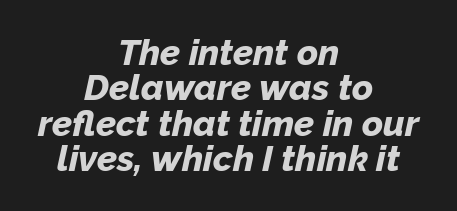
Q: Is the text bold? A: Yes.
Q: Is the text italic (slanted)? A: Yes, it leans right by about 12 degrees.
Q: Is the text underlined? A: No.
Q: How is the paragraph aligned? A: Centered.
Q: Is the spacing between letters normal or unusually wide? A: Normal.
Q: Is the spacing between lines tight, normal or loose? A: Tight.
Q: Width (condensed, normal, or wide)? A: Normal.
Q: Stroke contrast? A: Low.
Q: x-height? A: Medium.
Q: Monospaced? A: No.
